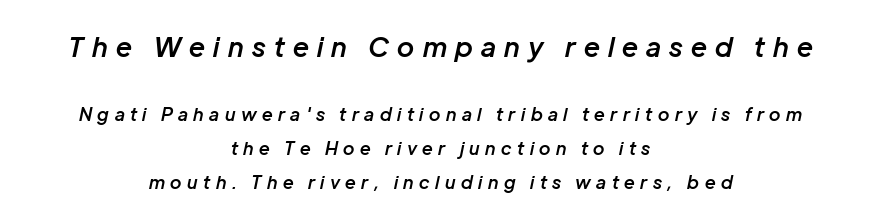
{"italic": "yes", "lean": "right", "slant_degrees": 12, "bold": "semi", "underline": "no", "align": "center", "line_spacing_ratio": 1.89, "letter_spacing": "wide", "letter_spacing_em": 0.31, "larger_block": "first", "size_ratio": 1.5, "glyph_px": 27}
